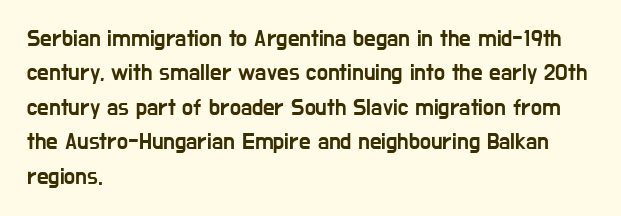
The image shows 23 px text type, upright; set left-aligned, normal line spacing (1.5x), normal letter spacing, not underlined.
